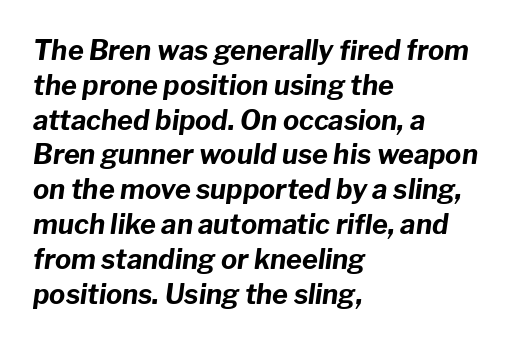
Short note: letters normally spaced. These lines are set flush left with a ragged right edge. Emphasis by weight is at full strength: bold. Students, observe: this is what conventionally led text looks like. The specimen omits any rule beneath the text block's lines.
